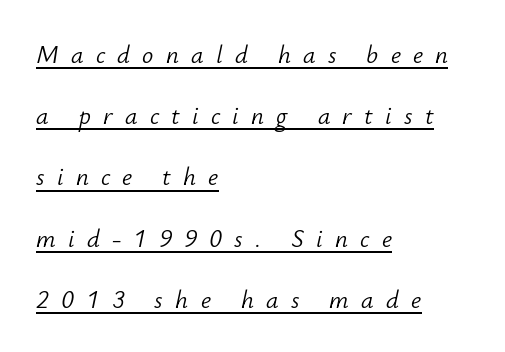
{"italic": "yes", "lean": "right", "slant_degrees": 12, "bold": "no", "underline": "yes", "align": "left", "line_spacing": "loose", "line_spacing_ratio": 2.45, "letter_spacing": "wide", "letter_spacing_em": 0.49, "glyph_px": 25}
